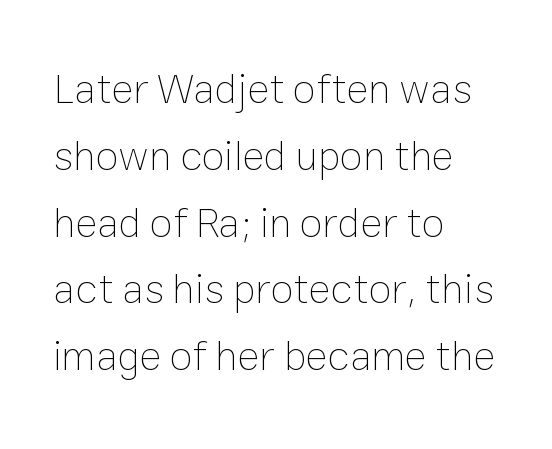
Q: Is the text bold? A: No.
Q: Is the text italic (slanted)? A: No, it is upright.
Q: Is the text underlined? A: No.
Q: How is the paragraph aligned? A: Left-aligned.
Q: Is the spacing between letters normal or unusually wide? A: Normal.
Q: Is the spacing between lines tight, normal or loose? A: Normal.
Q: Width (condensed, normal, or wide)? A: Normal.
Q: Stroke contrast? A: Low.
Q: x-height? A: Medium.
Q: Monospaced? A: No.
